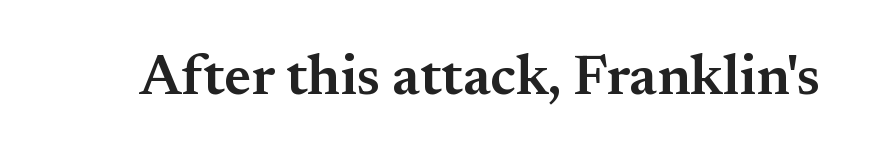
Q: Is the text bold? A: Semi-bold.
Q: Is the text italic (slanted)? A: No, it is upright.
Q: Is the typeface a serif or a sans-serif typeface? A: Serif.
Q: Is the text underlined? A: No.
Q: Is the spacing between letters normal or unusually wide? A: Normal.
Q: Width (condensed, normal, or wide)? A: Normal.
Q: Stroke contrast? A: Medium.
Q: x-height? A: Small.
Q: Monospaced? A: No.
